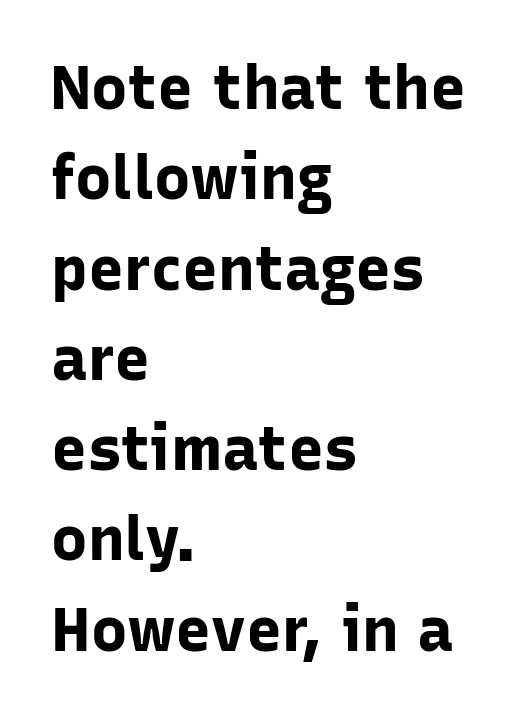
Do the characters align in a grid? No, the font is proportional. Layout note: lines flush left. Words appear dense and cohesive because spacing is normal. As a designer I'd log this as weight 700, bold. Leading: standard.
